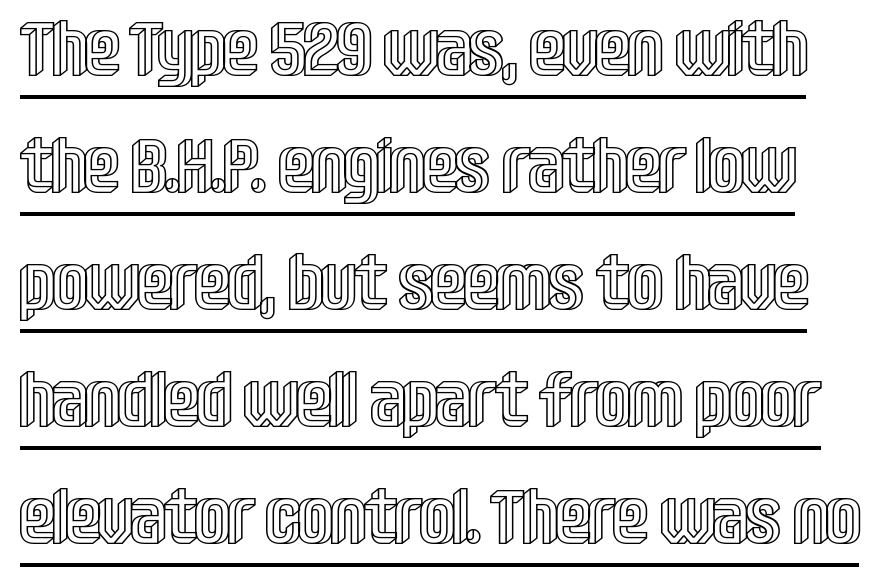
Q: Is the text italic (slanted)? A: No, it is upright.
Q: Is the text underlined? A: Yes.
Q: Is the spacing between letters normal or unusually wide? A: Normal.
Q: Is the spacing between lines tight, normal or loose? A: Normal.
Q: Width (condensed, normal, or wide)? A: Condensed.
Q: x-height? A: Large.
Q: Monospaced? A: No.
